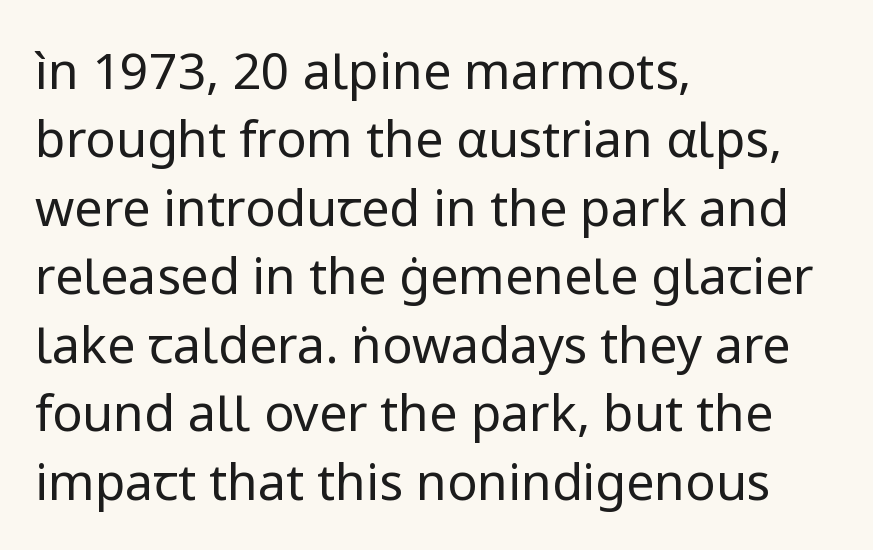
Q: Is the text bold? A: No.
Q: Is the text italic (slanted)? A: No, it is upright.
Q: Is the typeface a serif or a sans-serif typeface? A: Sans-serif.
Q: Is the text underlined? A: No.
Q: How is the paragraph aligned? A: Left-aligned.
Q: Is the spacing between letters normal or unusually wide? A: Normal.
Q: Is the spacing between lines tight, normal or loose? A: Normal.
Q: Width (condensed, normal, or wide)? A: Normal.
Q: Stroke contrast? A: Low.
Q: x-height? A: Medium.
Q: Monospaced? A: No.
